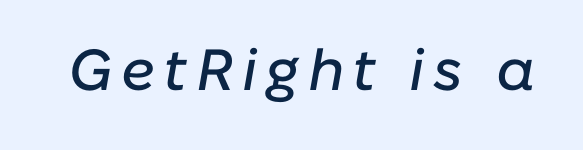
Descender tails drop into unmarked territory. Is this a fixed-width face? No — the glyphs have proportional, varying widths. Is the type slanted? Yes — the strokes lean at a clear angle.
